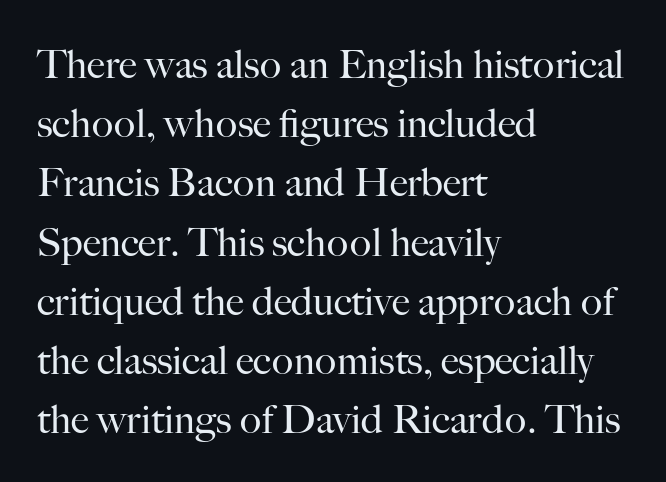
The image shows 40 px regular-weight serif type, upright; set left-aligned, normal line spacing (1.48x), normal letter spacing, not underlined; high stroke contrast and a small x-height.
